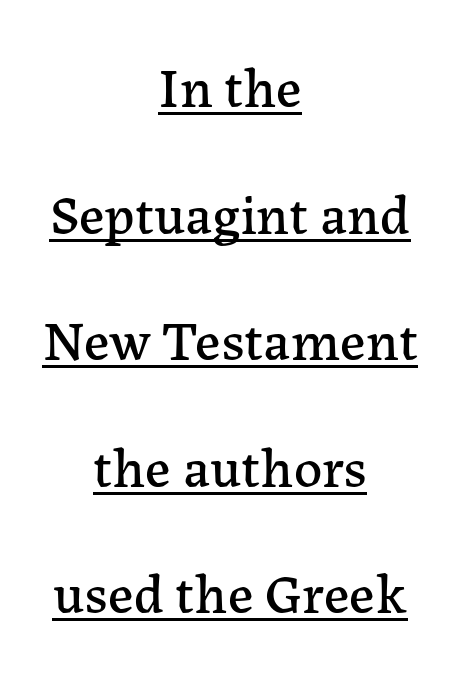
The image shows 56 px serif type, upright; set centered, loose line spacing (2.26x), normal letter spacing, underlined; low stroke contrast and a medium x-height.
